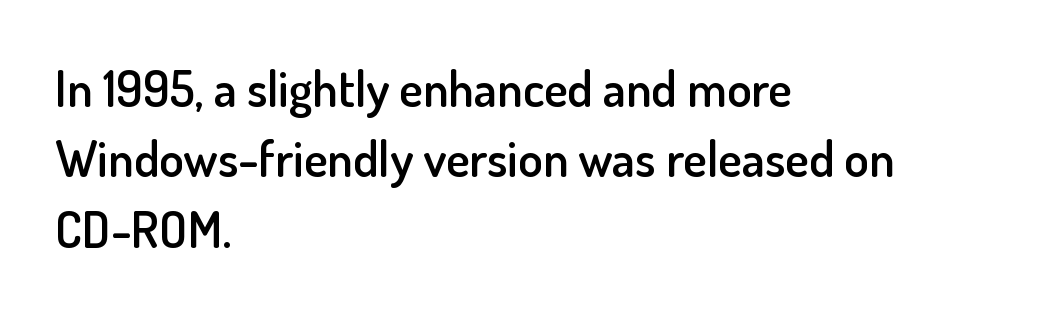
The image shows 50 px semibold sans-serif type, upright; set left-aligned, normal line spacing (1.41x), normal letter spacing, not underlined; low stroke contrast and a small x-height.
